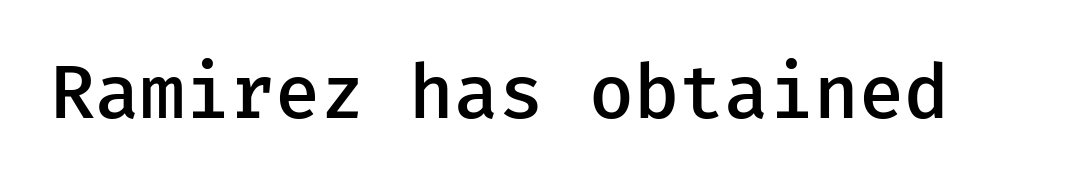
Q: Is the text bold? A: Semi-bold.
Q: Is the text italic (slanted)? A: No, it is upright.
Q: Is the typeface a serif or a sans-serif typeface? A: Sans-serif.
Q: Is the text underlined? A: No.
Q: Is the spacing between letters normal or unusually wide? A: Normal.
Q: Width (condensed, normal, or wide)? A: Normal.
Q: Stroke contrast? A: Low.
Q: x-height? A: Medium.
Q: Monospaced? A: Yes.
